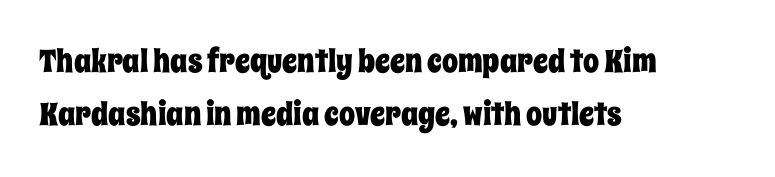
Q: Is the text italic (slanted)? A: No, it is upright.
Q: Is the text underlined? A: No.
Q: How is the paragraph aligned? A: Left-aligned.
Q: Is the spacing between letters normal or unusually wide? A: Normal.
Q: Is the spacing between lines tight, normal or loose? A: Normal.
Q: Width (condensed, normal, or wide)? A: Condensed.
Q: Stroke contrast? A: Low.
Q: x-height? A: Large.
Q: Monospaced? A: No.
